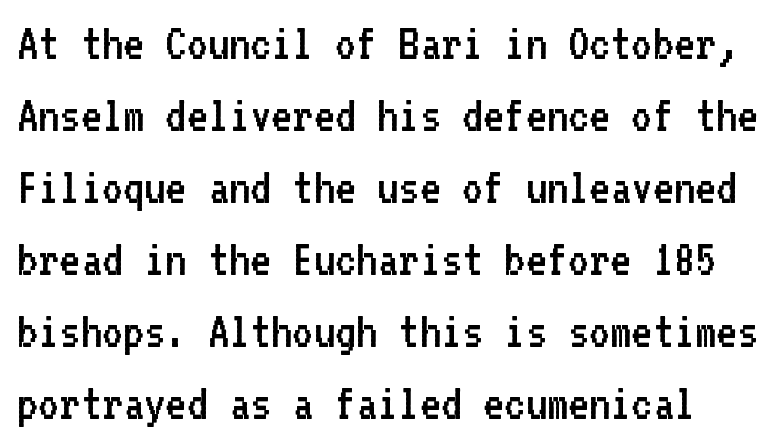
{"serif": "no", "italic": "no", "bold": "no", "weight": "regular", "width": "normal", "stroke_contrast": "low", "x_height": "medium", "monospaced": "yes", "underline": "no", "line_spacing": "normal", "line_spacing_ratio": 1.41, "letter_spacing": "normal", "letter_spacing_em": 0.0, "glyph_px": 51}
